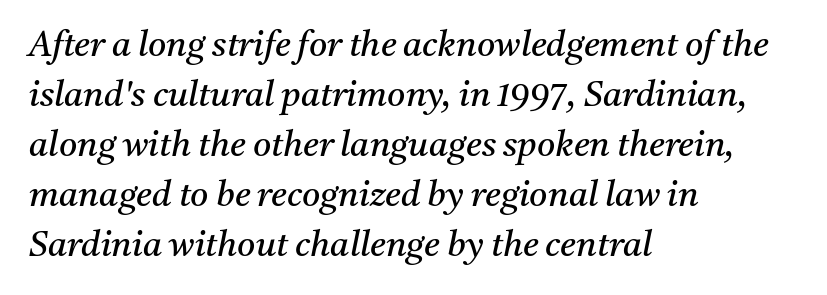
The image shows 35 px regular-weight serif type, italic (leaning right); set left-aligned, normal line spacing (1.43x), normal letter spacing, not underlined; medium stroke contrast and a medium x-height.
